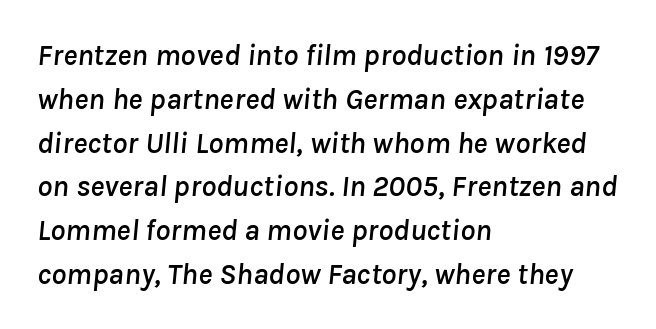
Vertically, the passage feels balanced, rows spaced as you'd expect. The passage shown leans; its letterforms are oblique. No extra tracking has been applied to these lines. The passage shown is typed in a proportional face where columns would drift.
